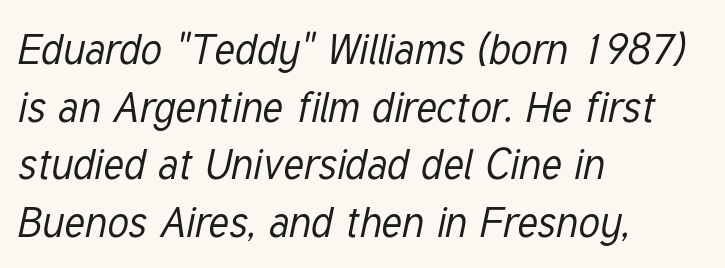
The weight tops out at a normal text grade. Spacing verdict: proportional, widths tailored to each character. Nobody touched the tracking dial on this one. Quick note: italic. The glyphs are unaccompanied by any horizontal stroke below them. Each new line begins a customary step beneath the previous one.
